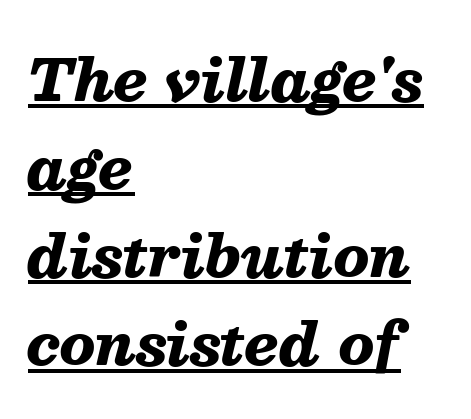
The image shows 58 px heavy type, italic (leaning right); set left-aligned, normal line spacing (1.52x), normal letter spacing, underlined; medium stroke contrast and a medium x-height.
